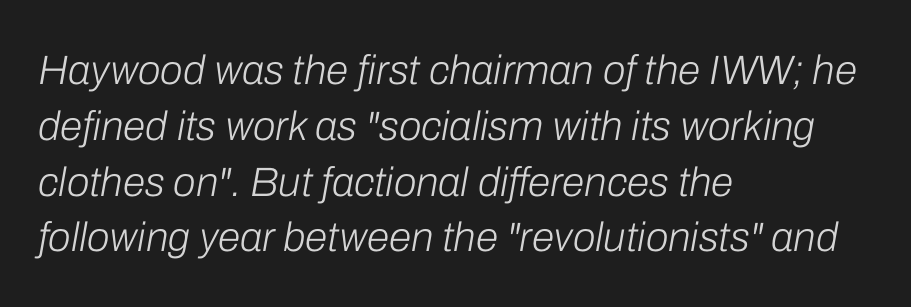
Note the varied advance widths — an 'i' is clearly narrower than an 'm'. Characters are canted at an angle relative to the baseline's perpendicular. The letters look calm and open, with moderate or lighter stems. Alignment: flush left. Baseline-to-baseline distance is the conventional proportion of letter height. Descenders are the only things crossing below the line.
